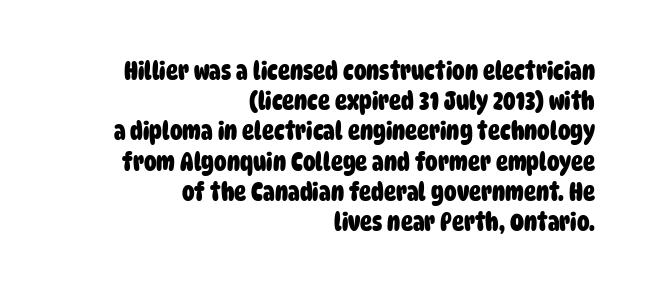
Q: Is the text bold? A: Yes.
Q: Is the text underlined? A: No.
Q: How is the paragraph aligned? A: Right-aligned.
Q: Is the spacing between letters normal or unusually wide? A: Normal.
